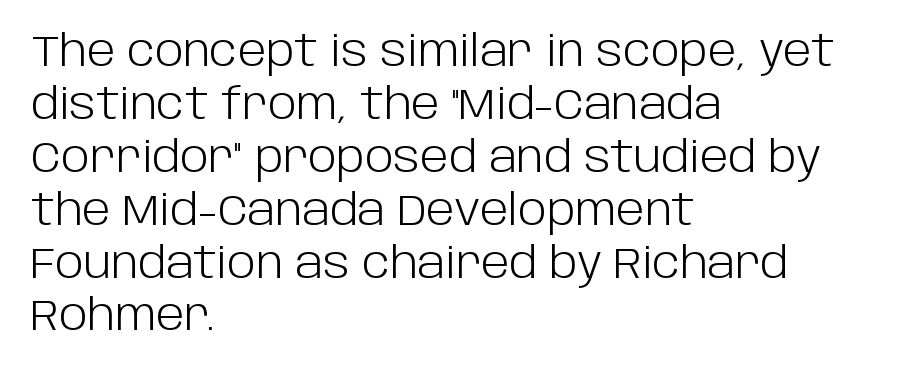
Q: Is the text bold? A: No.
Q: Is the text italic (slanted)? A: No, it is upright.
Q: Is the typeface a serif or a sans-serif typeface? A: Sans-serif.
Q: Is the text underlined? A: No.
Q: How is the paragraph aligned? A: Left-aligned.
Q: Is the spacing between letters normal or unusually wide? A: Normal.
Q: Width (condensed, normal, or wide)? A: Normal.
Q: Stroke contrast? A: Low.
Q: x-height? A: Large.
Q: Monospaced? A: No.
